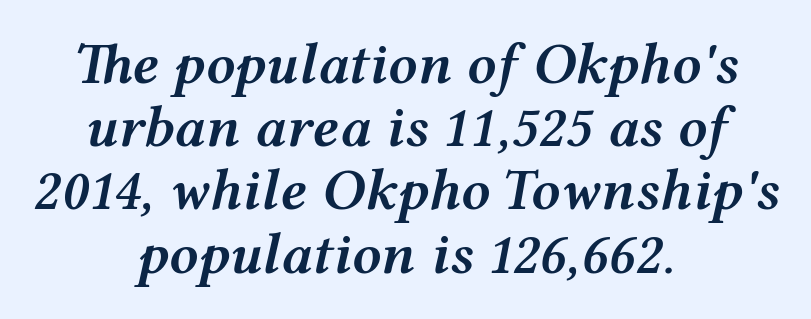
{"italic": "yes", "lean": "right", "slant_degrees": 12, "bold": "semi", "weight": "semibold", "width": "wide", "stroke_contrast": "medium", "x_height": "medium", "monospaced": "no", "underline": "no", "align": "center", "line_spacing": "tight", "line_spacing_ratio": 1.09, "letter_spacing": "normal", "letter_spacing_em": 0.0, "glyph_px": 58}
